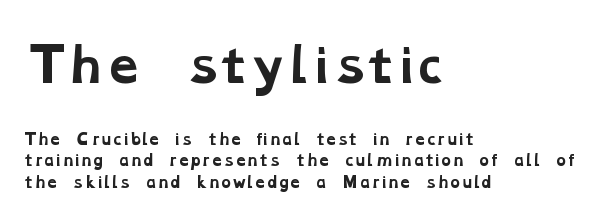
Q: Is the text bold? A: Yes.
Q: Is the typeface a serif or a sans-serif typeface? A: Serif.
Q: Is the text underlined? A: No.
Q: How is the paragraph aligned? A: Left-aligned.
Q: Is the spacing between letters normal or unusually wide? A: Normal.
Q: Is the spacing between lines tight, normal or loose? A: Normal.
Q: Which block of text is set in a larger size, the first (top) or the second (bottom)? A: The first (top) one.
Q: Width (condensed, normal, or wide)? A: Wide.
Q: Stroke contrast? A: Low.
Q: x-height? A: Medium.
Q: Monospaced? A: No.
